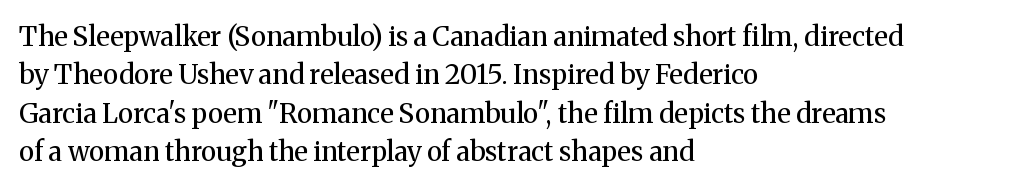
The image shows 27 px text type, upright; set left-aligned, normal line spacing (1.42x), normal letter spacing, not underlined.
